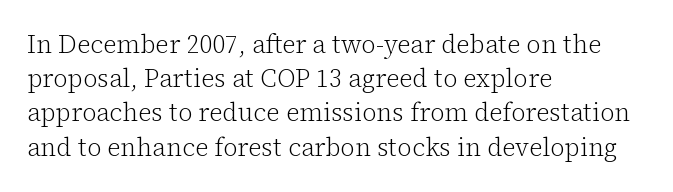
The area under the type is left untouched. A roman cut, with each character standing at attention. Observe the ordinary spacing: letters are neighbours, not strangers. Notice how the passage keeps a crisp vertical edge on the left only.
